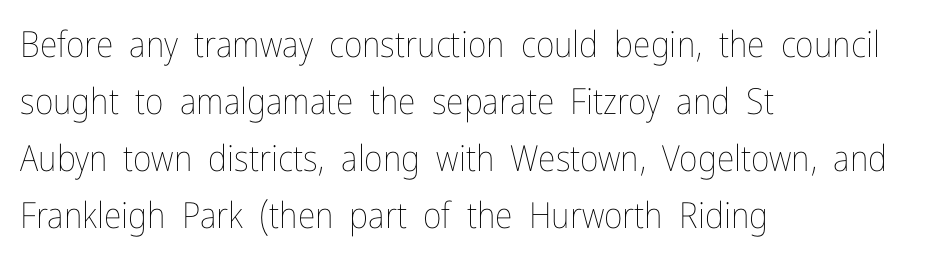
Normally led — the rows are evenly, conventionally spaced. The lettering stays uniformly vertical, giving the passage a roman look. Check the space under the baseline: it is left empty. On a weight scale, this lands at 450 or below. Horizontally, the lines are justified to the leading edge only. Character widths vary here, with narrow letters taking less room than wide ones.
